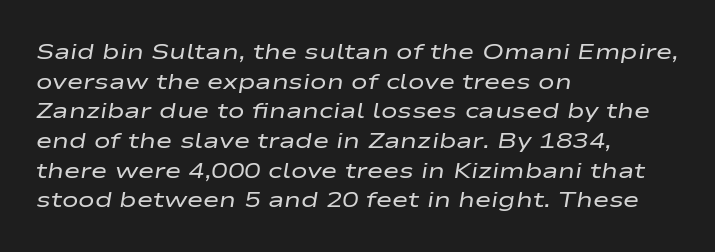
Q: Is the text bold? A: No.
Q: Is the text italic (slanted)? A: Yes, it leans right by about 9 degrees.
Q: Is the text underlined? A: No.
Q: How is the paragraph aligned? A: Left-aligned.
Q: Is the spacing between letters normal or unusually wide? A: Normal.
Q: Is the spacing between lines tight, normal or loose? A: Normal.
